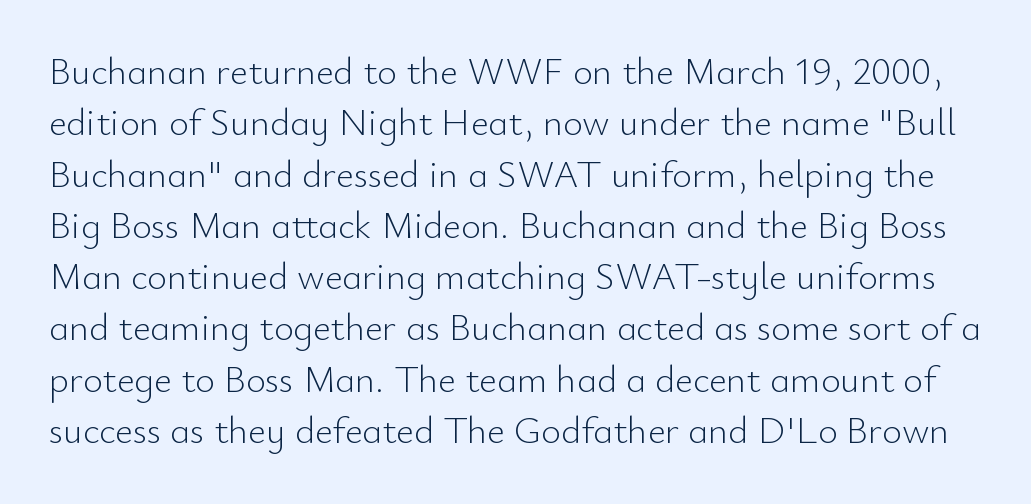
Q: Is the text bold? A: No.
Q: Is the text italic (slanted)? A: No, it is upright.
Q: Is the typeface a serif or a sans-serif typeface? A: Sans-serif.
Q: Is the text underlined? A: No.
Q: Is the spacing between letters normal or unusually wide? A: Normal.
Q: Is the spacing between lines tight, normal or loose? A: Normal.
Q: Width (condensed, normal, or wide)? A: Normal.
Q: Stroke contrast? A: Low.
Q: x-height? A: Small.
Q: Monospaced? A: No.
